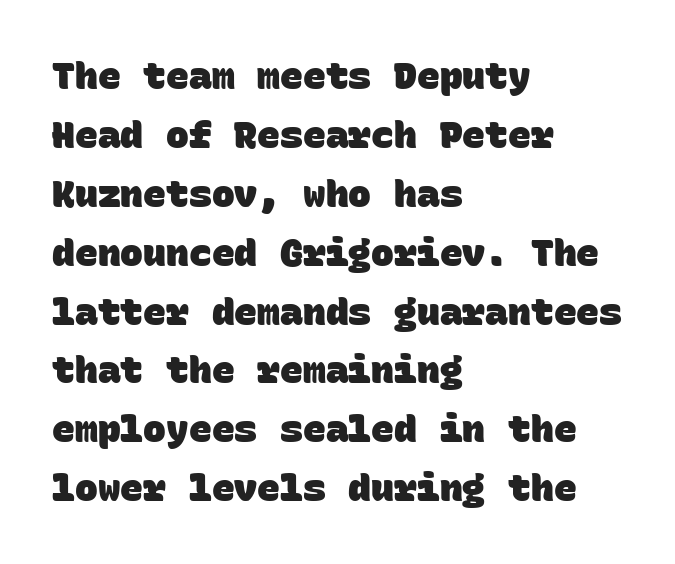
{"serif": "no", "bold": "yes", "weight": "heavy", "width": "normal", "stroke_contrast": "low", "x_height": "large", "monospaced": "yes", "underline": "no", "align": "left", "line_spacing": "normal", "line_spacing_ratio": 1.55, "letter_spacing": "normal", "letter_spacing_em": 0.0, "glyph_px": 38}
